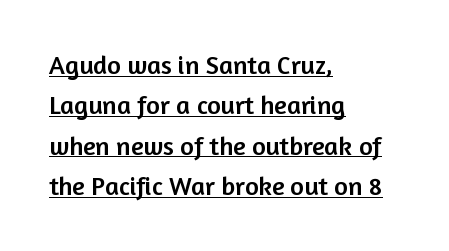
The image shows 26 px text type, upright; set left-aligned, normal line spacing (1.55x), normal letter spacing, underlined.
